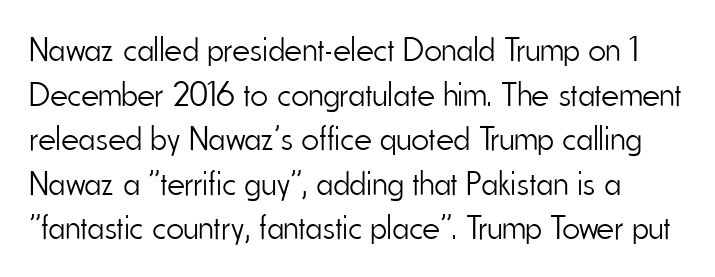
No feet cap the strokes, marking this as sans-serif type. The space beneath each line is pristine and unruled. Spacing verdict: proportional, widths tailored to each character. Ink coverage per letter is moderate at most. The face used here is rendered with its standard letterfit. Unlike italic type, these characters show no tilt at all.
